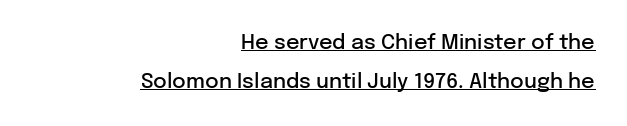
{"italic": "no", "bold": "semi", "underline": "yes", "align": "right", "line_spacing_ratio": 1.86, "letter_spacing": "normal", "letter_spacing_em": 0.0, "glyph_px": 21}
